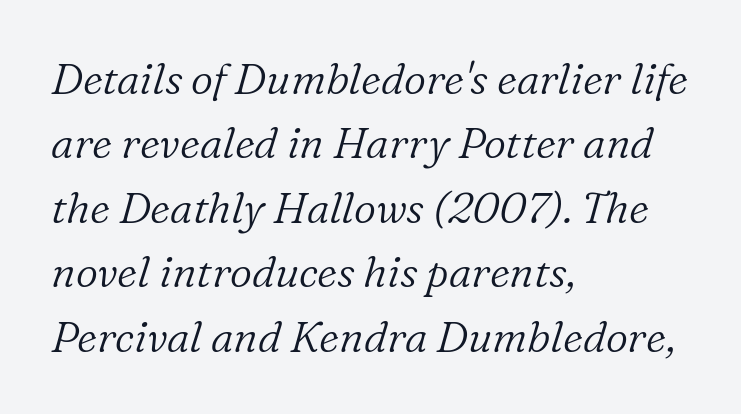
The image shows 43 px light serif type, italic (leaning right); set left-aligned, normal line spacing (1.5x), normal letter spacing, not underlined; low stroke contrast and a medium x-height.
